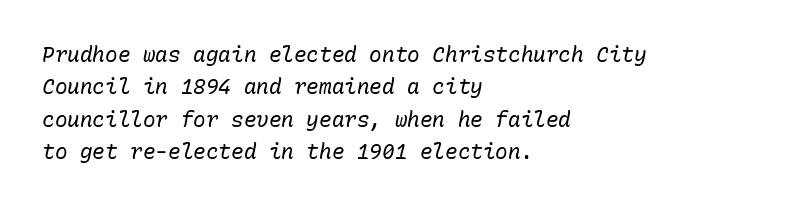
Q: Is the text bold? A: No.
Q: Is the text italic (slanted)? A: Yes, it leans right by about 10 degrees.
Q: Is the text underlined? A: No.
Q: How is the paragraph aligned? A: Left-aligned.
Q: Is the spacing between letters normal or unusually wide? A: Normal.
Q: Is the spacing between lines tight, normal or loose? A: Normal.
